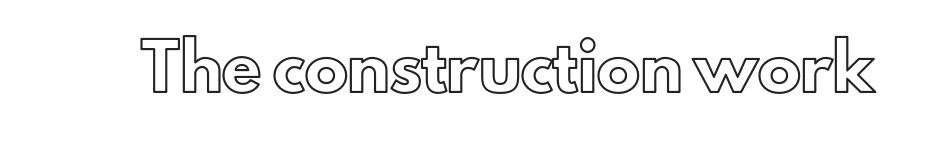
{"italic": "no", "width": "normal", "x_height": "small", "monospaced": "no", "underline": "no", "letter_spacing": "normal", "letter_spacing_em": 0.0, "glyph_px": 43}
